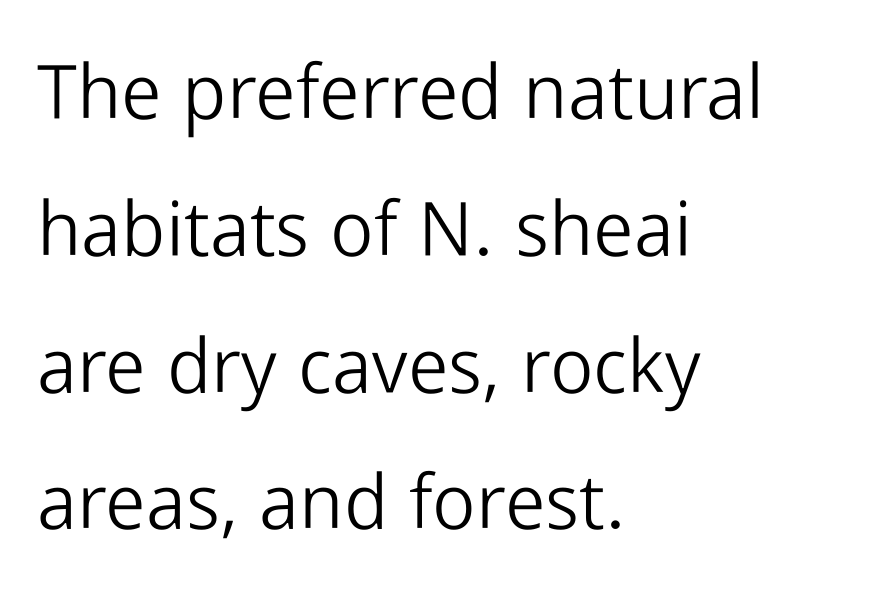
The image shows 76 px light sans-serif type, upright; set left-aligned, line spacing 1.8x, normal letter spacing, not underlined; low stroke contrast and a medium x-height.
